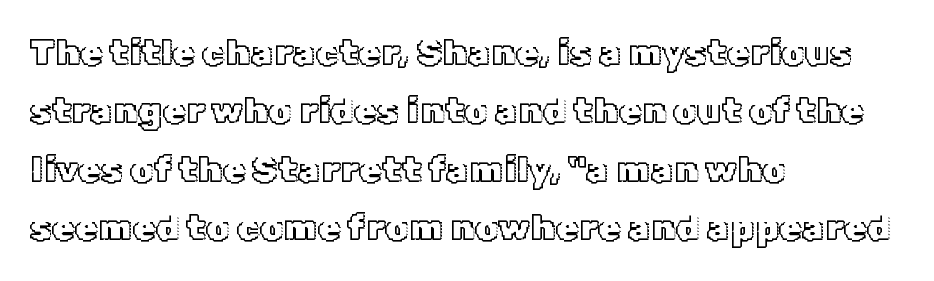
Rendered with straight, roman letterforms. Anything drawn beneath the words? Only blank space. Inter-character spacing is left at the font's built-in metrics. These lines stack with their left ends in a neat column. The designer left line spacing at the default. Varying glyph widths throughout — classic text-font behaviour.
